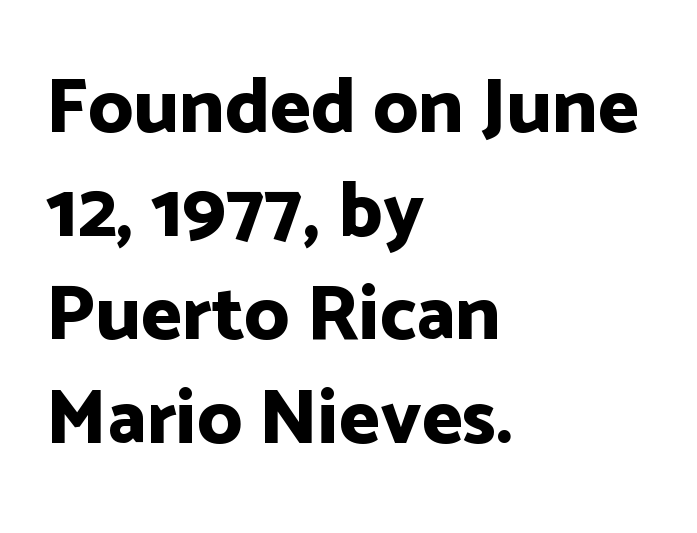
{"serif": "no", "italic": "no", "bold": "yes", "weight": "bold", "width": "normal", "stroke_contrast": "low", "x_height": "medium", "monospaced": "no", "underline": "no", "align": "left", "line_spacing": "normal", "line_spacing_ratio": 1.33, "letter_spacing": "normal", "letter_spacing_em": 0.0, "glyph_px": 78}
